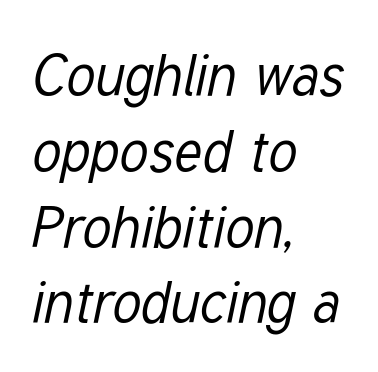
{"italic": "yes", "lean": "right", "slant_degrees": 12, "bold": "no", "weight": "regular", "width": "condensed", "stroke_contrast": "low", "x_height": "medium", "monospaced": "no", "underline": "no", "align": "left", "line_spacing": "normal", "line_spacing_ratio": 1.33, "letter_spacing": "normal", "letter_spacing_em": 0.0, "glyph_px": 57}
